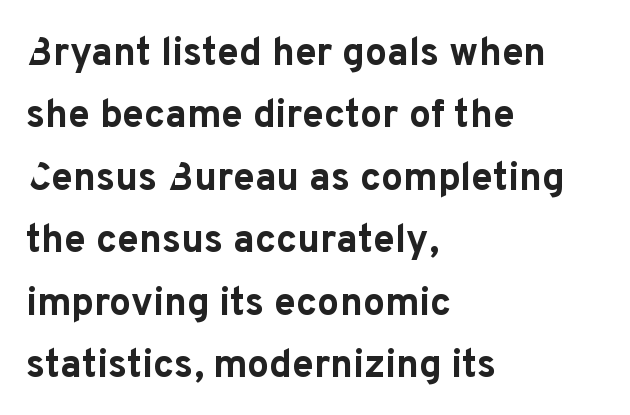
{"serif": "no", "italic": "no", "bold": "yes", "weight": "bold", "width": "normal", "stroke_contrast": "low", "x_height": "medium", "monospaced": "no", "underline": "no", "align": "left", "line_spacing": "normal", "line_spacing_ratio": 1.6, "letter_spacing": "normal", "letter_spacing_em": 0.0, "glyph_px": 39}
